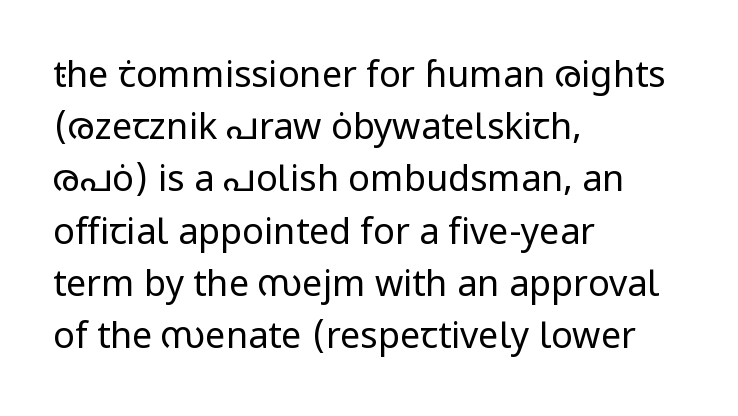
The image shows 36 px regular-weight sans-serif type, upright; set left-aligned, normal line spacing (1.45x), normal letter spacing, not underlined; low stroke contrast and a medium x-height.
